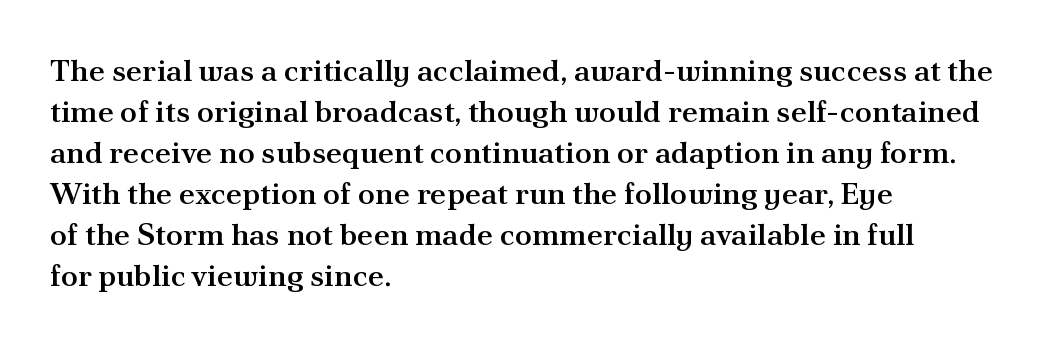
The image shows 31 px semibold serif type, upright; set left-aligned, normal line spacing (1.32x), normal letter spacing, not underlined; medium stroke contrast and a small x-height.
